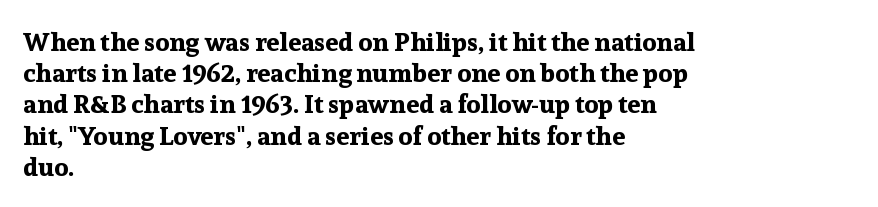
The image shows 26 px bold type, upright; set left-aligned, line spacing 1.2x, normal letter spacing, not underlined.
